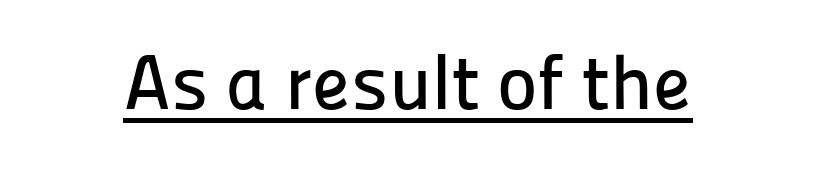
{"serif": "no", "italic": "no", "width": "normal", "stroke_contrast": "low", "x_height": "medium", "monospaced": "no", "underline": "yes", "letter_spacing": "normal", "letter_spacing_em": 0.0, "glyph_px": 77}
